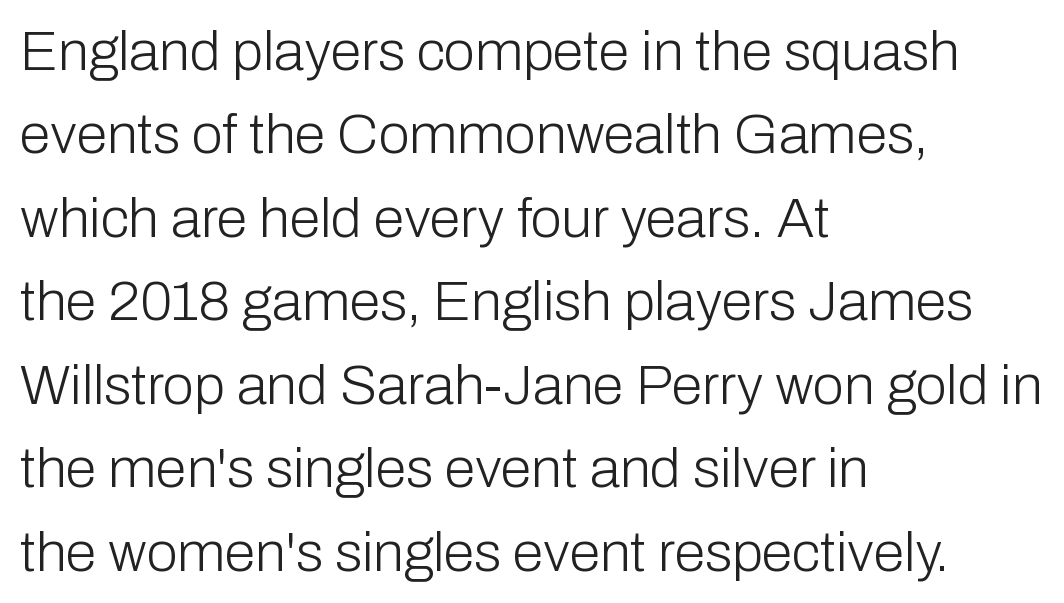
Q: Is the text bold? A: No.
Q: Is the text italic (slanted)? A: No, it is upright.
Q: Is the typeface a serif or a sans-serif typeface? A: Sans-serif.
Q: Is the text underlined? A: No.
Q: How is the paragraph aligned? A: Left-aligned.
Q: Is the spacing between letters normal or unusually wide? A: Normal.
Q: Is the spacing between lines tight, normal or loose? A: Normal.
Q: Width (condensed, normal, or wide)? A: Normal.
Q: Stroke contrast? A: Low.
Q: x-height? A: Medium.
Q: Monospaced? A: No.
